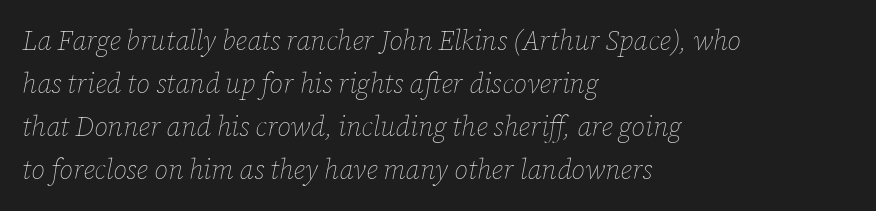
Q: Is the text bold? A: No.
Q: Is the text italic (slanted)? A: Yes, it leans right by about 12 degrees.
Q: Is the text underlined? A: No.
Q: How is the paragraph aligned? A: Left-aligned.
Q: Is the spacing between letters normal or unusually wide? A: Normal.
Q: Is the spacing between lines tight, normal or loose? A: Normal.
